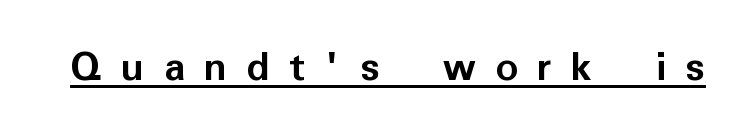
Q: Is the text bold? A: Yes.
Q: Is the text italic (slanted)? A: No, it is upright.
Q: Is the typeface a serif or a sans-serif typeface? A: Sans-serif.
Q: Is the text underlined? A: Yes.
Q: Is the spacing between letters normal or unusually wide? A: Unusually wide.
Q: Width (condensed, normal, or wide)? A: Normal.
Q: Stroke contrast? A: Low.
Q: x-height? A: Medium.
Q: Monospaced? A: No.
